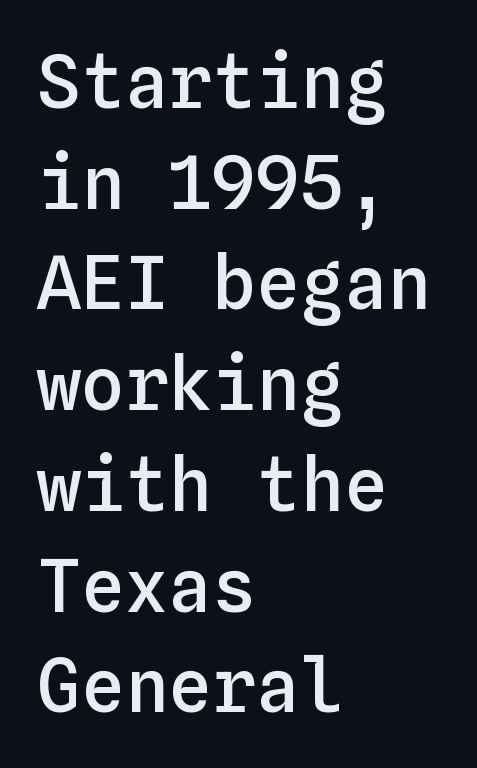
{"italic": "no", "bold": "semi", "weight": "semibold", "width": "normal", "stroke_contrast": "low", "x_height": "medium", "monospaced": "yes", "underline": "no", "align": "left", "line_spacing": "normal", "line_spacing_ratio": 1.38, "letter_spacing": "normal", "letter_spacing_em": 0.0, "glyph_px": 73}
